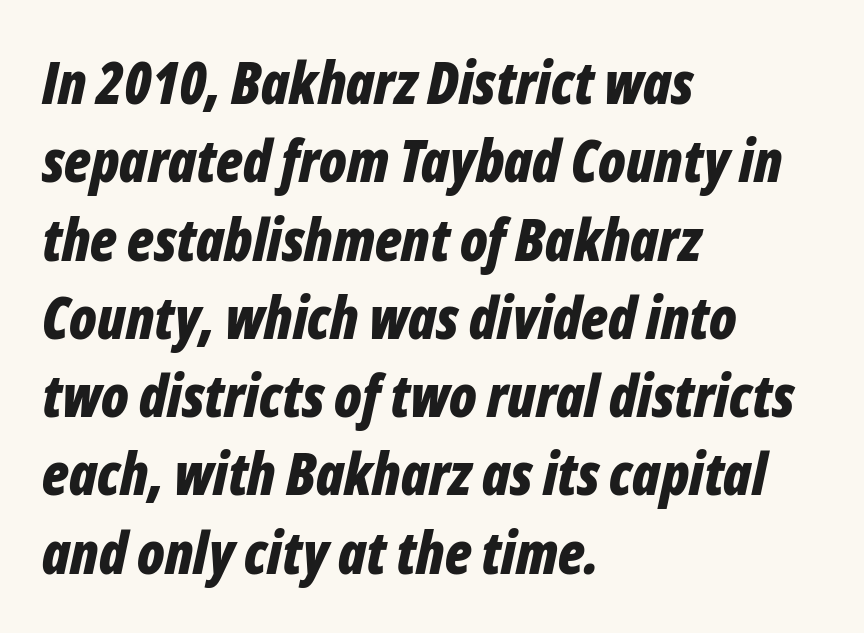
The passage shown leans; its letterforms are oblique. The string is rendered with underlining switched off. Heft: maximum for text — a bold. Spacing between characters is what you'd get straight out of the box.
